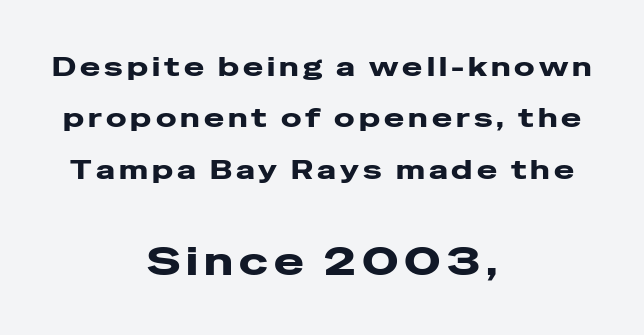
Of the two passages, the one underneath uses the larger point size. Typeset on center — no edge is straight. Each new line begins a long way beneath the previous one. Every stem runs plumb, perpendicular to the baseline. The space directly below the letters is spotless.
